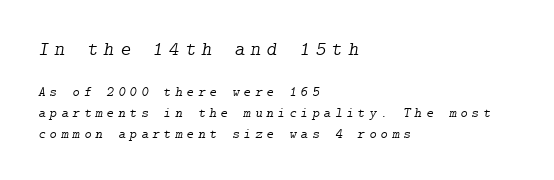
{"italic": "yes", "lean": "right", "slant_degrees": 9, "bold": "no", "underline": "no", "align": "left", "line_spacing": "normal", "line_spacing_ratio": 1.5, "letter_spacing": "wide", "letter_spacing_em": 0.29, "larger_block": "first", "size_ratio": 1.43, "glyph_px": 20}
